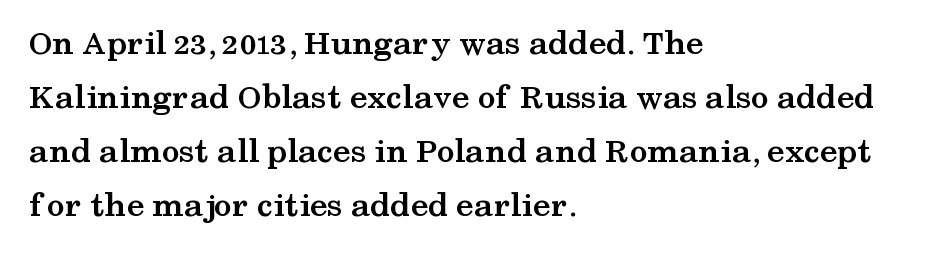
The image shows 36 px semibold, wide serif type, upright; set left-aligned, normal line spacing (1.5x), normal letter spacing, not underlined; medium stroke contrast and a medium x-height.
